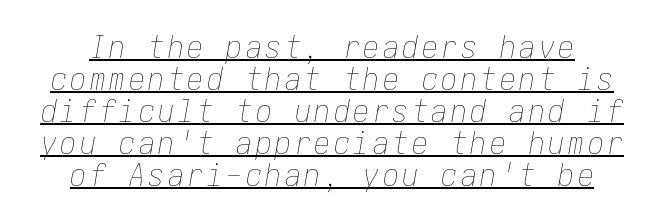
Q: Is the text bold? A: No.
Q: Is the text italic (slanted)? A: Yes, it leans right by about 10 degrees.
Q: Is the text underlined? A: Yes.
Q: Is the spacing between lines tight, normal or loose? A: Tight.
Q: Width (condensed, normal, or wide)? A: Condensed.
Q: Stroke contrast? A: Low.
Q: x-height? A: Medium.
